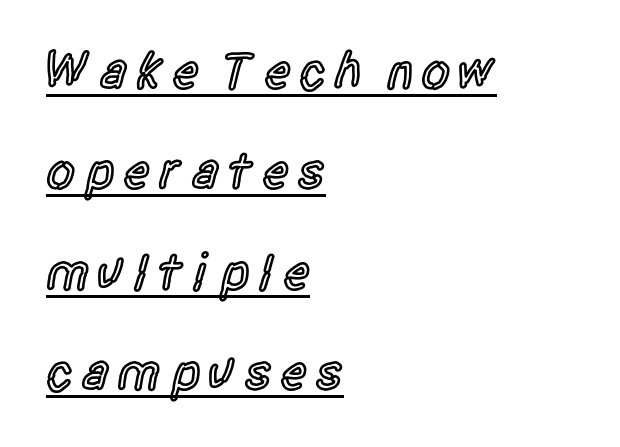
The image shows 52 px semibold, condensed sans-serif type; set left-aligned, loose line spacing (1.93x), underlined; a large x-height.
